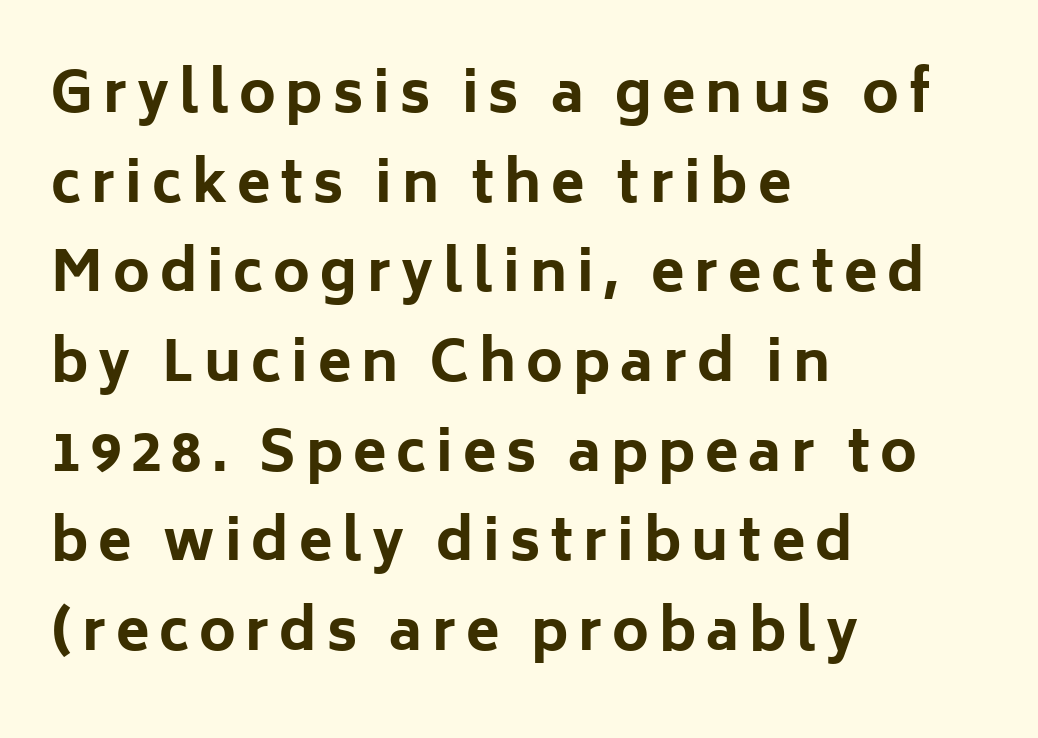
The image shows 55 px bold sans-serif type, upright; set left-aligned, normal line spacing (1.63x), not underlined; low stroke contrast and a medium x-height.
